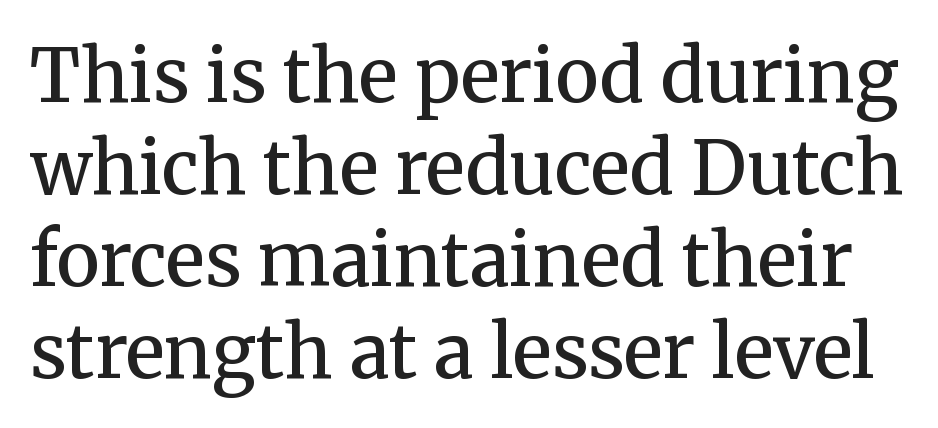
The image shows 73 px semibold serif type, upright; set normal line spacing (1.26x), normal letter spacing, not underlined; medium stroke contrast and a medium x-height.
